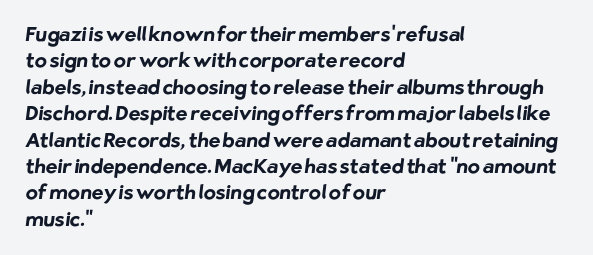
The image shows 20 px bold type; set left-aligned, normal line spacing (1.32x), normal letter spacing, not underlined.
